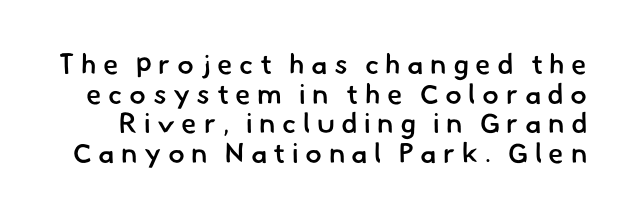
{"serif": "no", "bold": "semi", "weight": "semibold", "width": "normal", "stroke_contrast": "low", "x_height": "small", "monospaced": "no", "underline": "no", "line_spacing": "tight", "line_spacing_ratio": 1.06, "letter_spacing": "wide", "letter_spacing_em": 0.23, "glyph_px": 28}
